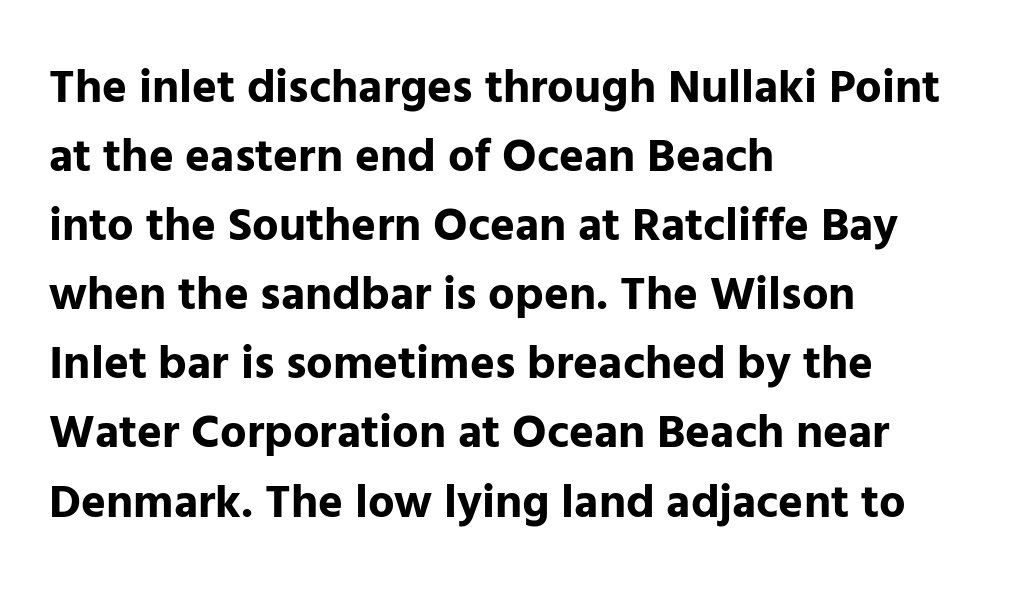
Q: Is the text bold? A: Yes.
Q: Is the text italic (slanted)? A: No, it is upright.
Q: Is the typeface a serif or a sans-serif typeface? A: Sans-serif.
Q: Is the text underlined? A: No.
Q: How is the paragraph aligned? A: Left-aligned.
Q: Is the spacing between letters normal or unusually wide? A: Normal.
Q: Is the spacing between lines tight, normal or loose? A: Normal.
Q: Width (condensed, normal, or wide)? A: Normal.
Q: Stroke contrast? A: Low.
Q: x-height? A: Medium.
Q: Monospaced? A: No.
